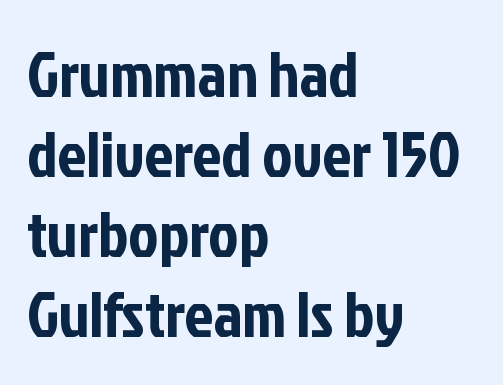
{"serif": "no", "italic": "no", "width": "condensed", "stroke_contrast": "low", "x_height": "medium", "monospaced": "no", "underline": "no", "align": "left", "line_spacing": "normal", "line_spacing_ratio": 1.25, "letter_spacing": "normal", "letter_spacing_em": 0.0, "glyph_px": 64}
